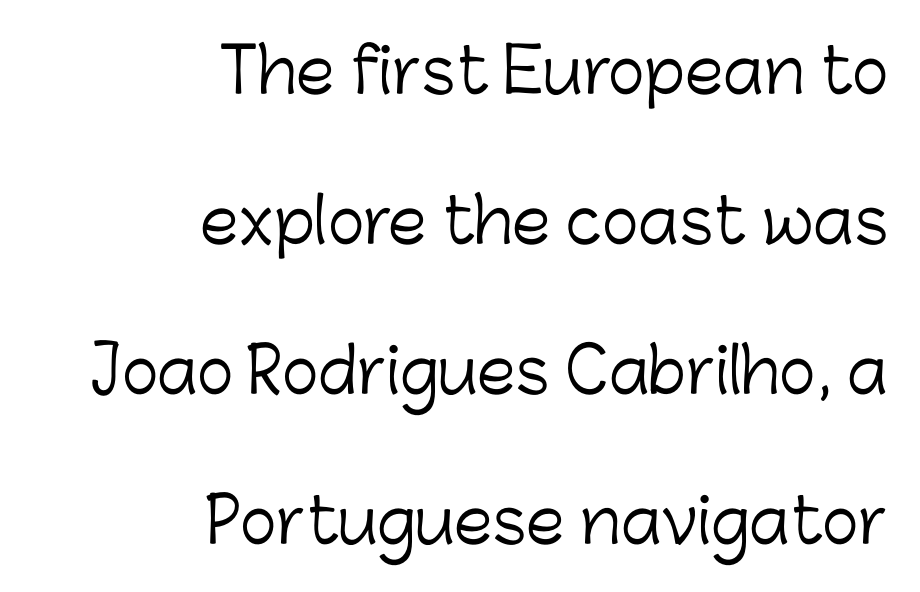
Nobody touched the tracking dial on this one. Successive baselines arrive slowly, with a big drop between each. Type without underlining. Visually the block forms a straight wall on the right and a jagged coastline on the left. Tall strokes in this sample are plumb rather than angled.
